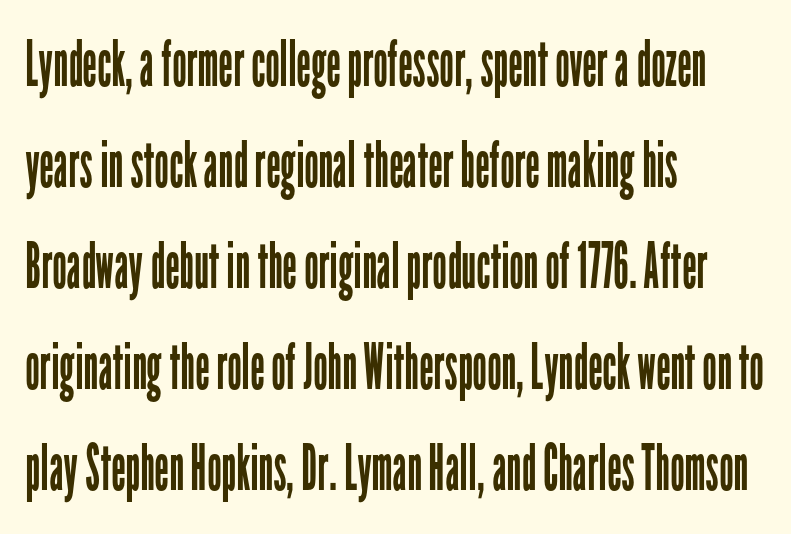
Short note: letters normally spaced. Unbolded letterforms with no extra heft. The space beneath each line is pristine and unruled. Is there any slant? The stems are plumb. Notice how the passage keeps a crisp vertical edge on the left only. The face used here is proportionally spaced, like ordinary book or web type.
